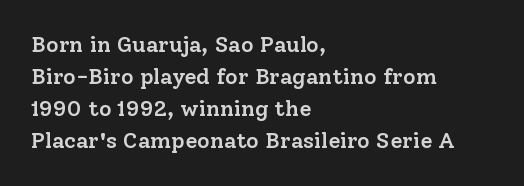
Q: Is the text bold? A: Semi-bold.
Q: Is the text italic (slanted)? A: No, it is upright.
Q: Is the text underlined? A: No.
Q: How is the paragraph aligned? A: Left-aligned.
Q: Is the spacing between letters normal or unusually wide? A: Normal.
Q: Is the spacing between lines tight, normal or loose? A: Normal.
